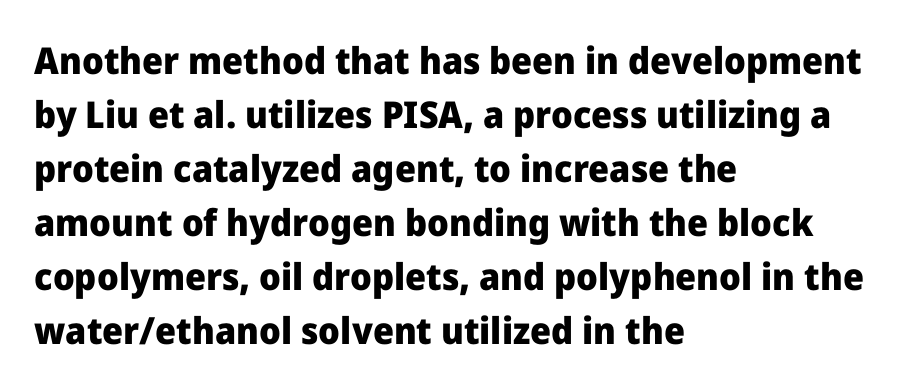
{"serif": "no", "italic": "no", "bold": "yes", "weight": "heavy", "width": "normal", "stroke_contrast": "low", "x_height": "medium", "monospaced": "no", "underline": "no", "align": "left", "line_spacing": "normal", "line_spacing_ratio": 1.46, "letter_spacing": "normal", "letter_spacing_em": 0.0, "glyph_px": 37}
